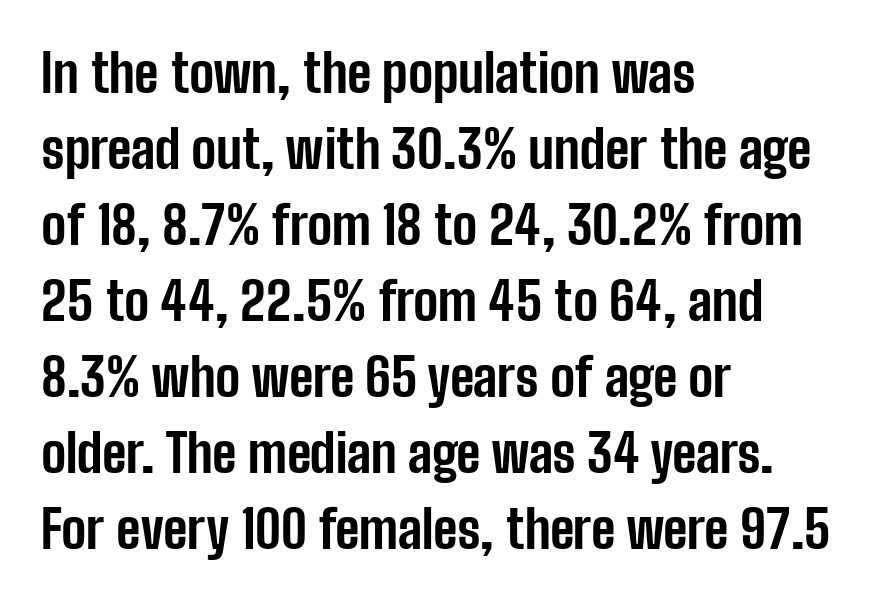
{"serif": "no", "italic": "no", "bold": "yes", "weight": "bold", "width": "condensed", "stroke_contrast": "low", "x_height": "medium", "monospaced": "no", "underline": "no", "align": "left", "line_spacing": "normal", "line_spacing_ratio": 1.46, "letter_spacing": "normal", "letter_spacing_em": 0.0, "glyph_px": 52}
